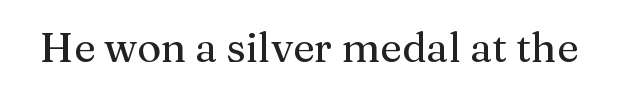
The area under the type is left untouched. Letter spacing: default. Posture: vertical. Check where the strokes stop: tiny serifs finish them off. Spacing verdict: proportional, widths tailored to each character.
